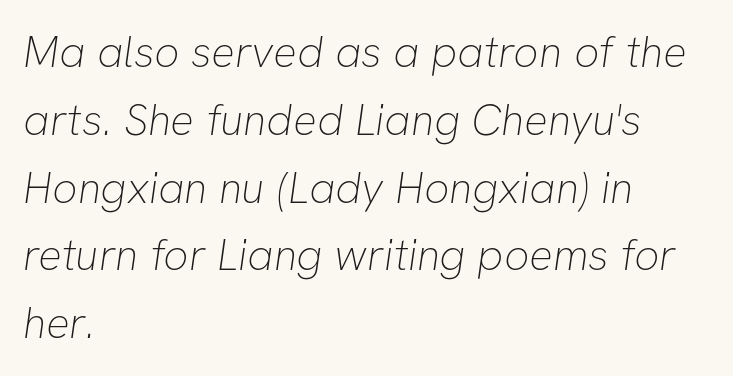
{"serif": "no", "bold": "no", "weight": "thin", "width": "normal", "stroke_contrast": "low", "x_height": "medium", "monospaced": "no", "underline": "no", "align": "left", "line_spacing": "normal", "line_spacing_ratio": 1.54, "letter_spacing": "normal", "letter_spacing_em": 0.0, "glyph_px": 44}
